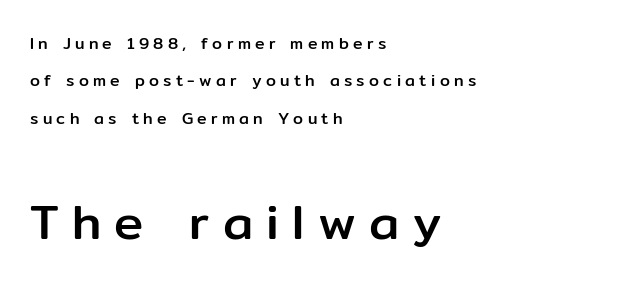
The image shows 49 px sans-serif type, upright; set left-aligned, loose line spacing (2.34x), unusually wide letter spacing (+0.27 em), not underlined; the second (bottom) block is 3.06x larger; low stroke contrast and a medium x-height.
